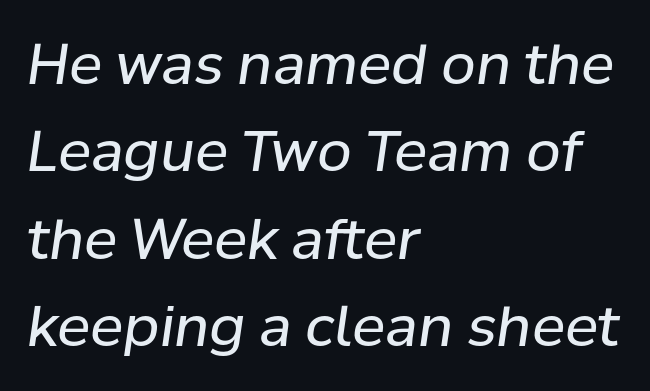
A light-to-regular cut is what we see here. In CSS terms this would be text-align: left. The face used here is rendered with its standard letterfit. The space between consecutive lines is moderate.
